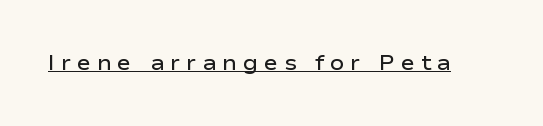
{"italic": "no", "bold": "semi", "underline": "yes", "letter_spacing": "wide", "letter_spacing_em": 0.28, "glyph_px": 21}
